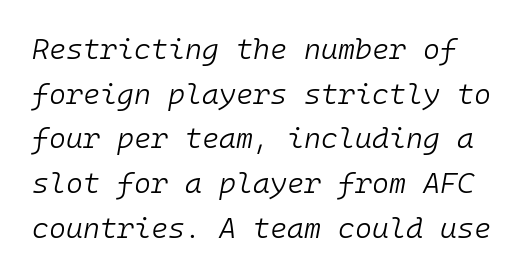
{"italic": "yes", "lean": "right", "slant_degrees": 10, "bold": "no", "weight": "light", "width": "normal", "stroke_contrast": "low", "x_height": "medium", "monospaced": "yes", "underline": "no", "line_spacing": "normal", "line_spacing_ratio": 1.54, "letter_spacing": "normal", "letter_spacing_em": 0.0, "glyph_px": 29}
